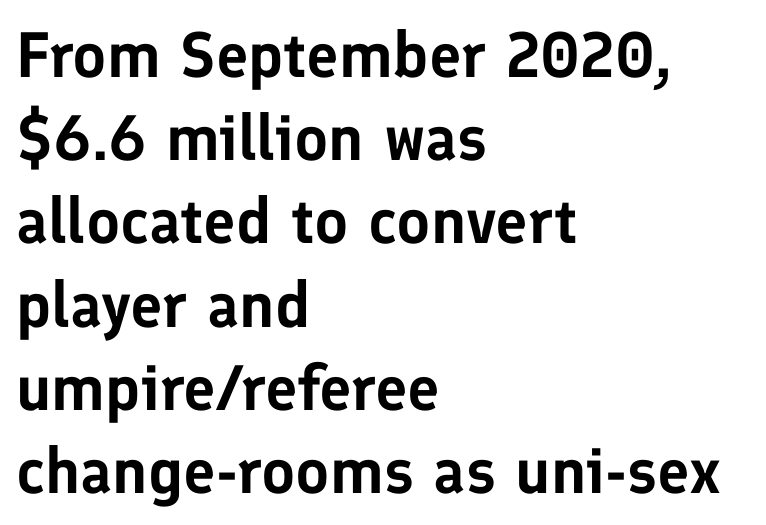
In terms of letterspacing, this is plain default setting. Casual observation: everything's shoved over to the left. Glance below the letters and you will spot only blank space. The letters stand straight up with perfectly vertical stems.
